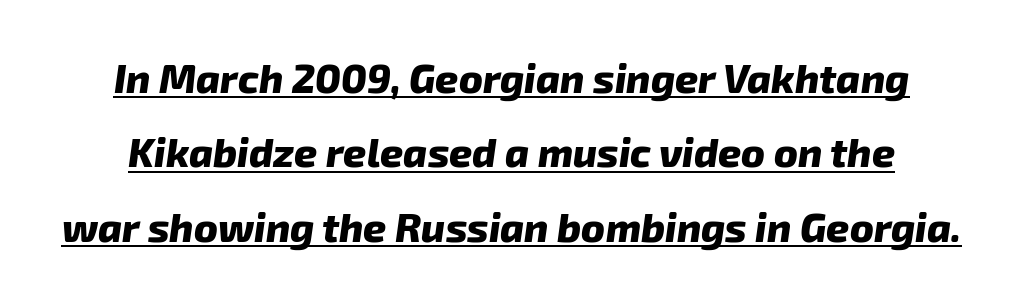
Q: Is the text bold? A: Yes.
Q: Is the text italic (slanted)? A: Yes, it leans right by about 8 degrees.
Q: Is the text underlined? A: Yes.
Q: Is the spacing between letters normal or unusually wide? A: Normal.
Q: Width (condensed, normal, or wide)? A: Normal.
Q: Stroke contrast? A: Low.
Q: x-height? A: Medium.
Q: Monospaced? A: No.
